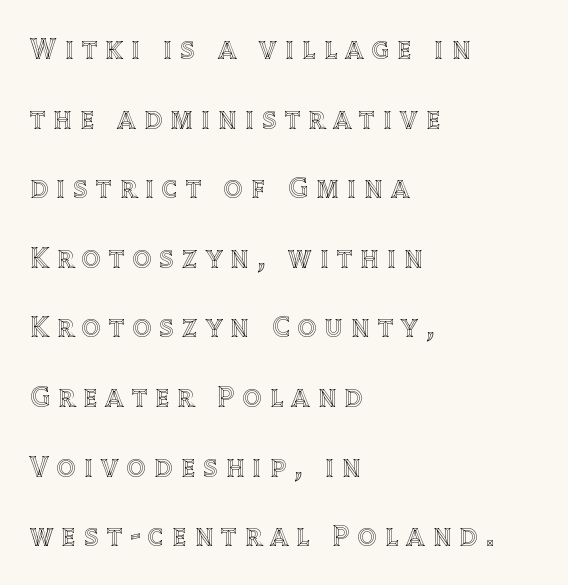
{"italic": "no", "width": "normal", "x_height": "large", "monospaced": "no", "underline": "no", "align": "left", "line_spacing": "loose", "line_spacing_ratio": 2.4, "letter_spacing": "wide", "letter_spacing_em": 0.29, "glyph_px": 29}
